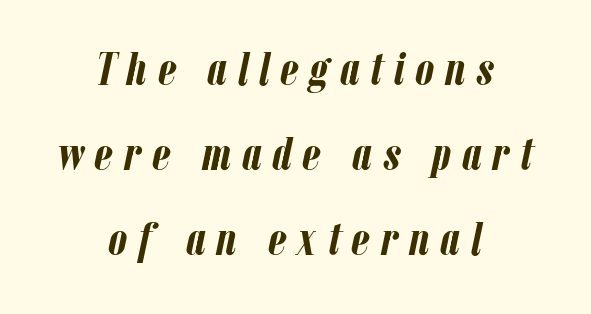
Q: Is the text bold? A: Yes.
Q: Is the text italic (slanted)? A: Yes, it leans right by about 12 degrees.
Q: Is the text underlined? A: No.
Q: How is the paragraph aligned? A: Centered.
Q: Is the spacing between letters normal or unusually wide? A: Unusually wide.
Q: Width (condensed, normal, or wide)? A: Condensed.
Q: Stroke contrast? A: Low.
Q: x-height? A: Medium.
Q: Monospaced? A: No.
